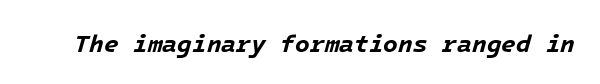
Q: Is the text bold? A: Yes.
Q: Is the text italic (slanted)? A: Yes, it leans right by about 16 degrees.
Q: Is the text underlined? A: No.
Q: Is the spacing between letters normal or unusually wide? A: Normal.
